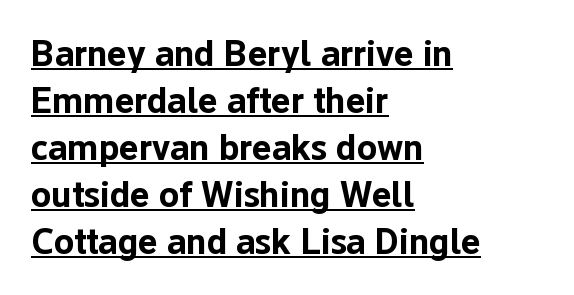
{"serif": "no", "italic": "no", "bold": "yes", "weight": "bold", "width": "normal", "stroke_contrast": "low", "x_height": "medium", "monospaced": "no", "underline": "yes", "align": "left", "line_spacing": "normal", "line_spacing_ratio": 1.27, "letter_spacing": "normal", "letter_spacing_em": 0.0, "glyph_px": 37}
